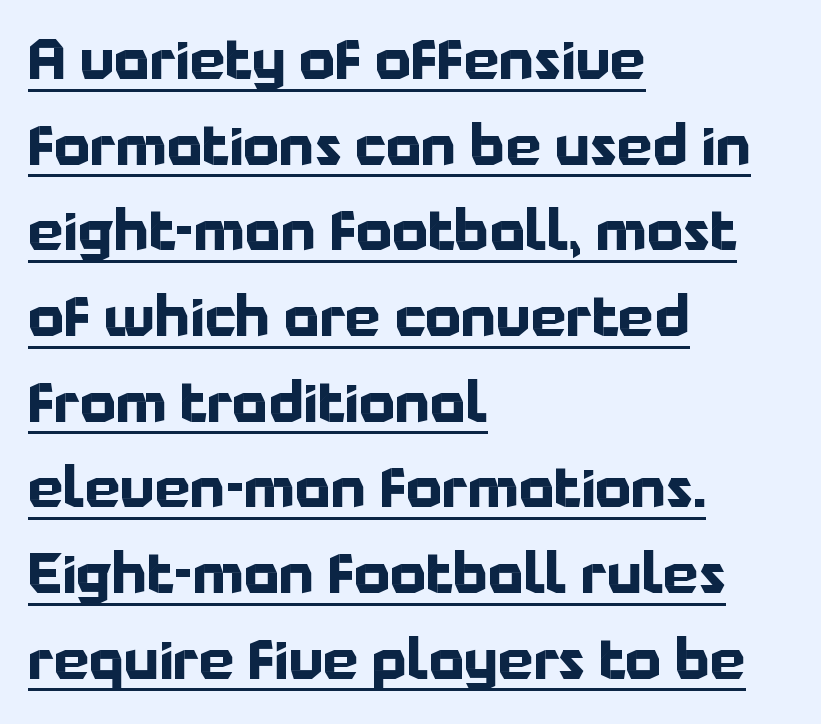
{"serif": "no", "italic": "no", "bold": "yes", "weight": "bold", "width": "normal", "stroke_contrast": "low", "x_height": "medium", "monospaced": "no", "underline": "yes", "align": "left", "line_spacing": "normal", "line_spacing_ratio": 1.53, "letter_spacing": "normal", "letter_spacing_em": 0.0, "glyph_px": 56}
